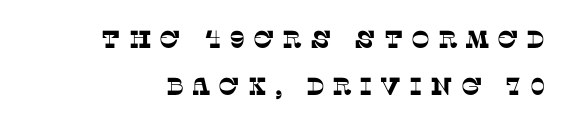
The image shows 25 px text type; set loose line spacing (1.9x), unusually wide letter spacing (+0.31 em), not underlined.
